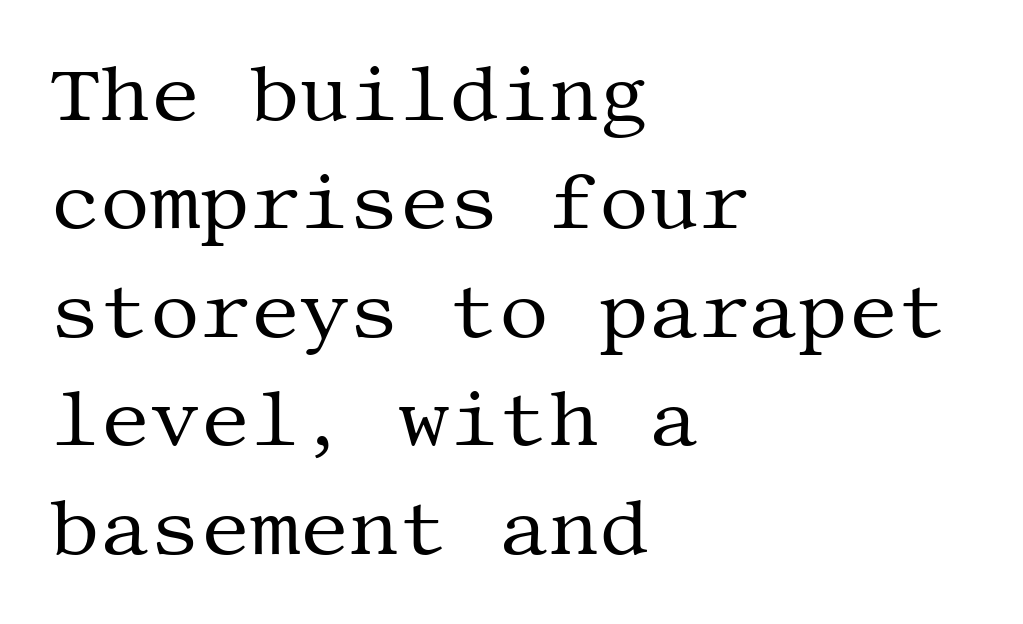
The image shows 78 px regular-weight serif type, upright; set left-aligned, normal line spacing (1.39x), normal letter spacing, not underlined; medium stroke contrast and a large x-height.
